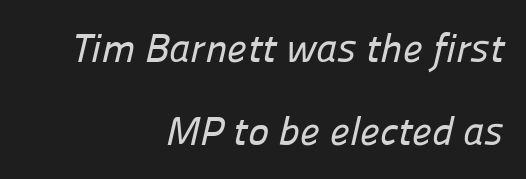
Q: Is the typeface a serif or a sans-serif typeface? A: Sans-serif.
Q: Is the text underlined? A: No.
Q: How is the paragraph aligned? A: Right-aligned.
Q: Is the spacing between letters normal or unusually wide? A: Normal.
Q: Is the spacing between lines tight, normal or loose? A: Loose.
Q: Width (condensed, normal, or wide)? A: Normal.
Q: Stroke contrast? A: Low.
Q: x-height? A: Medium.
Q: Monospaced? A: No.
